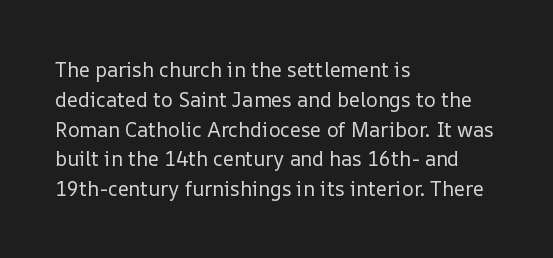
Q: Is the text bold? A: No.
Q: Is the text italic (slanted)? A: No, it is upright.
Q: Is the text underlined? A: No.
Q: How is the paragraph aligned? A: Left-aligned.
Q: Is the spacing between letters normal or unusually wide? A: Normal.
Q: Is the spacing between lines tight, normal or loose? A: Normal.
